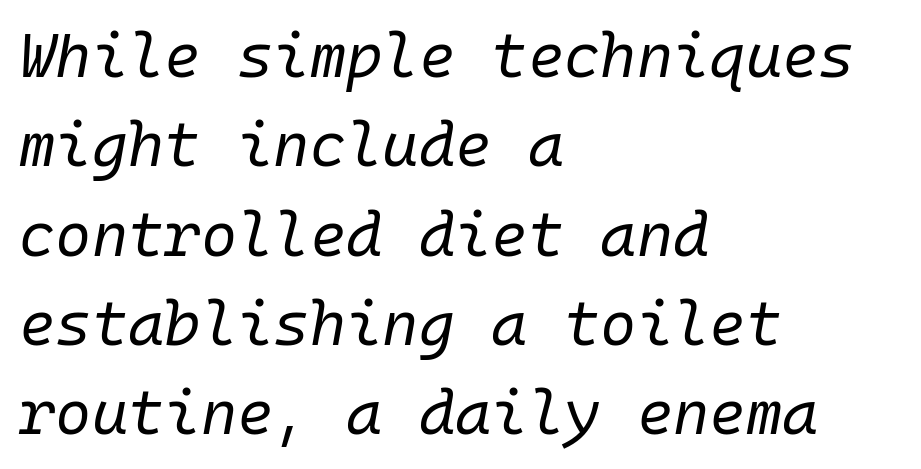
Check the space under the baseline: it is left empty. The whole block is typeset with a tilt. Is the block centered? No — it sits flush against the left margin. A typesetter would call this leading conventional body-copy spacing. Fixed-width glyphs throughout — classic coding-font behaviour. The tracking reads as untouched default to a designer's eye.
